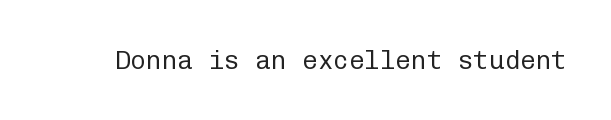
A roman cut, with each character standing at attention. Decoration check: the copy has no underline. The gaps between neighbouring characters are ordinary and unremarkable. Bold? No — there's no thickening of the strokes.
